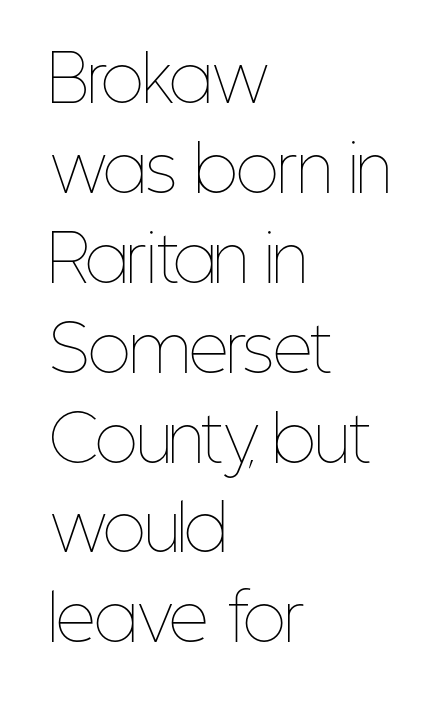
Successive baselines arrive at the customary interval. The letters advance in unequal steps, a hallmark of proportional type. On a weight scale, this lands at 450 or below. If you drew a line through each stem, it would be perfectly vertical.
